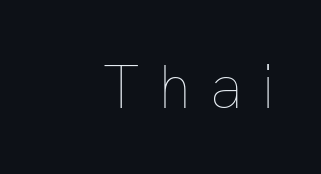
The image shows 61 px thin type, upright; set unusually wide letter spacing (+0.32 em), not underlined; low stroke contrast and a medium x-height.
